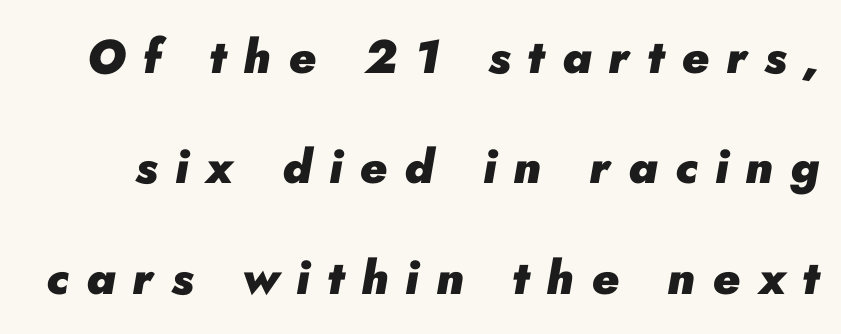
Q: Is the text bold? A: Yes.
Q: Is the text italic (slanted)? A: Yes, it leans right by about 10 degrees.
Q: Is the text underlined? A: No.
Q: Is the spacing between letters normal or unusually wide? A: Unusually wide.
Q: Is the spacing between lines tight, normal or loose? A: Loose.
Q: Width (condensed, normal, or wide)? A: Normal.
Q: Stroke contrast? A: Low.
Q: x-height? A: Small.
Q: Monospaced? A: No.
